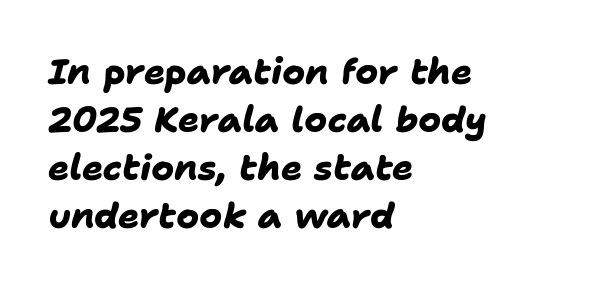
The image shows 35 px heavy sans-serif type; set left-aligned, normal line spacing (1.37x), normal letter spacing, not underlined; low stroke contrast and a medium x-height.
